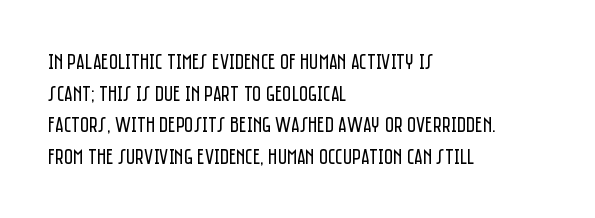
{"italic": "no", "bold": "no", "underline": "no", "align": "left", "line_spacing": "normal", "line_spacing_ratio": 1.44, "letter_spacing": "normal", "letter_spacing_em": 0.0, "glyph_px": 22}
